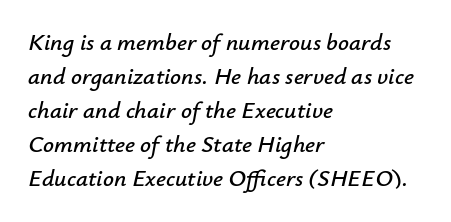
The font's italic variant was chosen for this text. The passage shown stacks its lines at a standard gap. The paragraph has a hard left edge and a soft right edge. How are the letters spaced? Ordinarily, with no added tracking. The glyphs are unaccompanied by any horizontal stroke below them.
